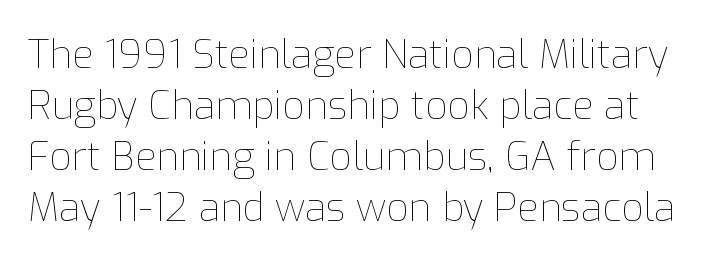
{"italic": "no", "bold": "no", "weight": "thin", "width": "normal", "stroke_contrast": "low", "x_height": "medium", "monospaced": "no", "underline": "no", "line_spacing": "normal", "line_spacing_ratio": 1.31, "letter_spacing": "normal", "letter_spacing_em": 0.0, "glyph_px": 39}
